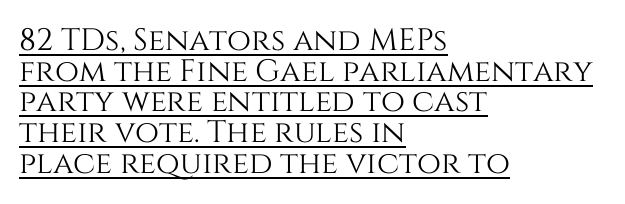
{"italic": "no", "width": "normal", "stroke_contrast": "medium", "x_height": "large", "monospaced": "no", "underline": "yes", "align": "left", "line_spacing": "tight", "line_spacing_ratio": 0.99, "letter_spacing": "normal", "letter_spacing_em": 0.0, "glyph_px": 31}
